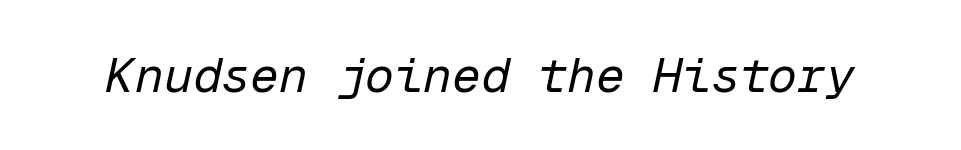
The image shows 48 px regular-weight type, italic (leaning right), monospaced; set normal letter spacing, not underlined; low stroke contrast and a medium x-height.
